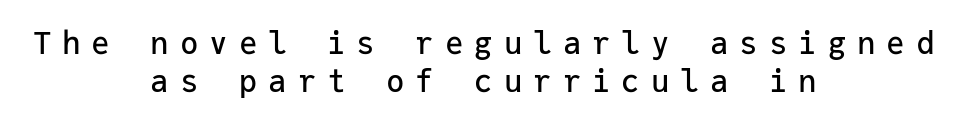
The image shows 31 px sans-serif type, upright, monospaced; set centered, line spacing 1.23x, unusually wide letter spacing (+0.35 em), not underlined; low stroke contrast and a medium x-height.
